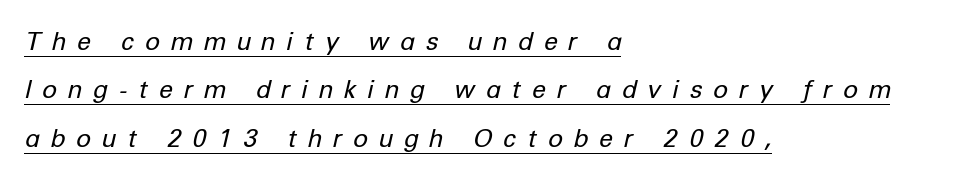
This is oblique type, the kind used for emphasis or titles. Someone cranked the tracking dial way up on this one. This is not heavy type; no bold has been used. The paragraph shown leans on its left margin.
